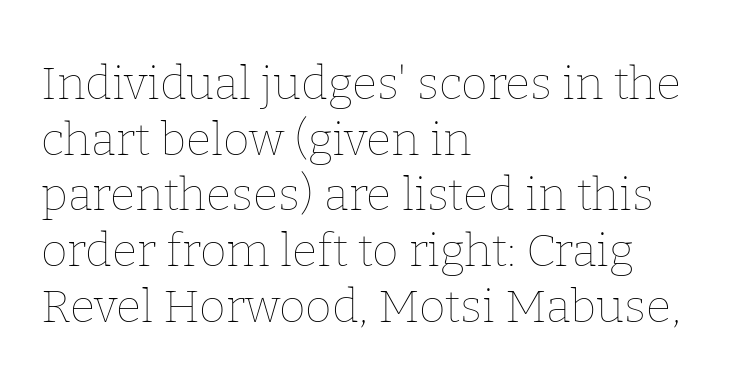
The passage shown is typed in a proportional face where columns would drift. The specimen omits any rule beneath the text block's lines. Look at the tracking — it's just the regular setting, nothing added. These lines are set flush left with a ragged right edge.
